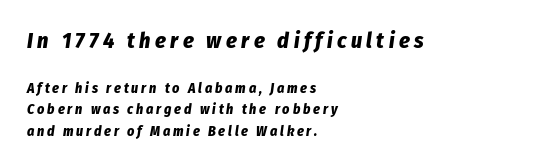
The space directly below the letters is spotless. The passage shown is emphatically bold. Visually, the top section dominates because its glyphs are scaled up. The whole block is typeset with a tilt. How are the letters spaced? Widely, with obvious added tracking. A student would call this left alignment; a typographer would say flush left, rag right.
